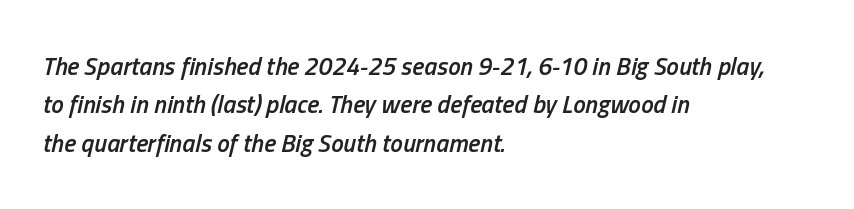
{"italic": "yes", "lean": "right", "slant_degrees": 13, "bold": "semi", "underline": "no", "align": "left", "line_spacing": "normal", "line_spacing_ratio": 1.54, "letter_spacing": "normal", "letter_spacing_em": 0.0, "glyph_px": 25}
